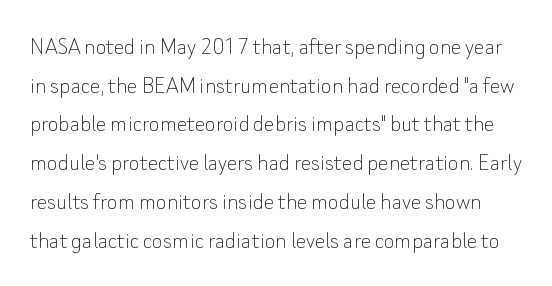
Q: Is the text bold? A: No.
Q: Is the text italic (slanted)? A: No, it is upright.
Q: Is the text underlined? A: No.
Q: Is the spacing between letters normal or unusually wide? A: Normal.
Q: Is the spacing between lines tight, normal or loose? A: Normal.
